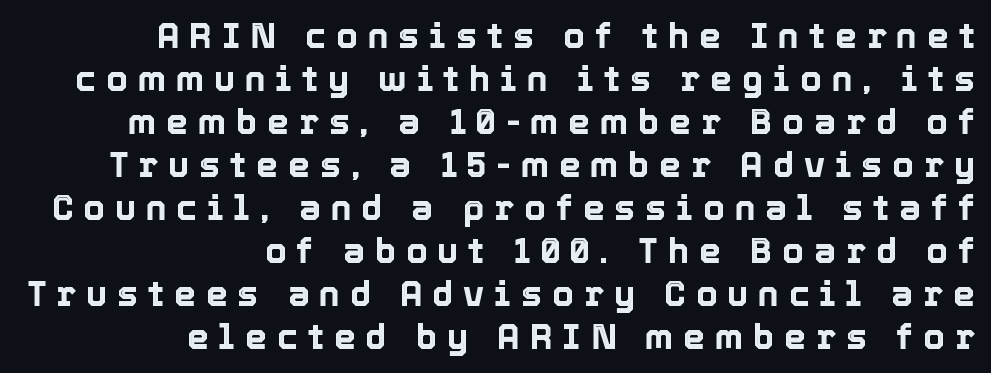
Q: Is the text italic (slanted)? A: No, it is upright.
Q: Is the text underlined? A: No.
Q: How is the paragraph aligned? A: Right-aligned.
Q: Is the spacing between letters normal or unusually wide? A: Unusually wide.
Q: Width (condensed, normal, or wide)? A: Normal.
Q: x-height? A: Medium.
Q: Monospaced? A: No.
